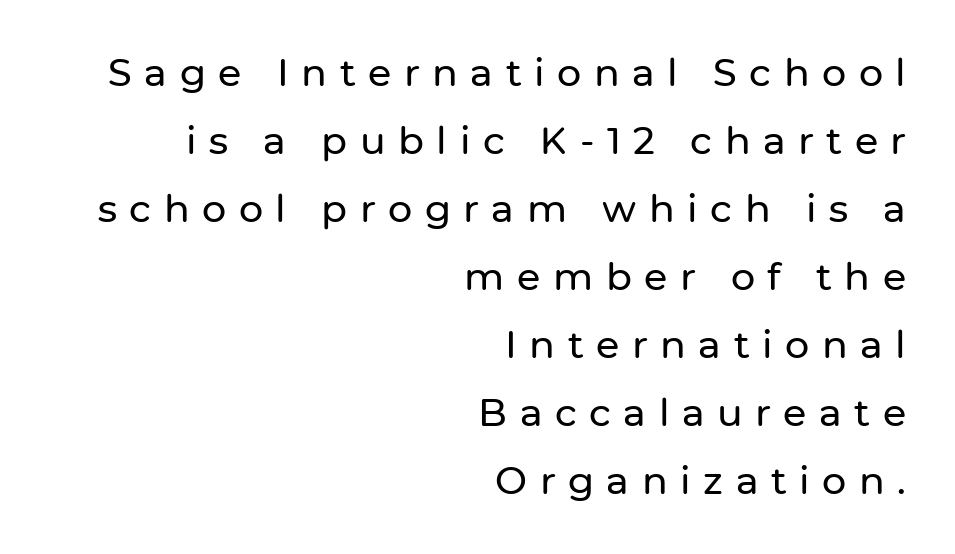
{"serif": "no", "italic": "no", "width": "normal", "stroke_contrast": "low", "x_height": "medium", "monospaced": "no", "underline": "no", "align": "right", "line_spacing_ratio": 1.79, "letter_spacing": "wide", "letter_spacing_em": 0.33, "glyph_px": 38}
